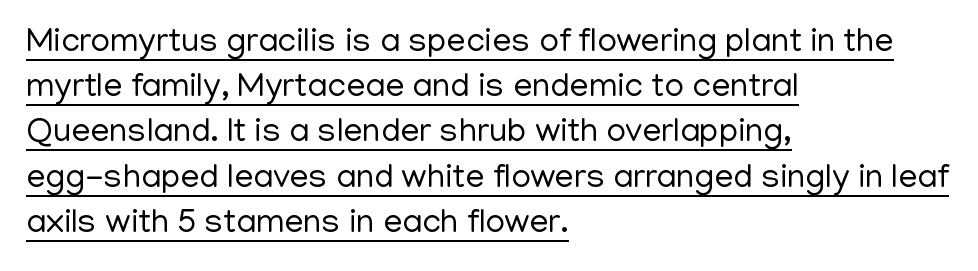
{"serif": "no", "italic": "no", "bold": "no", "weight": "regular", "width": "normal", "stroke_contrast": "low", "x_height": "medium", "monospaced": "no", "underline": "yes", "align": "left", "line_spacing": "normal", "line_spacing_ratio": 1.33, "letter_spacing": "normal", "letter_spacing_em": 0.0, "glyph_px": 34}
